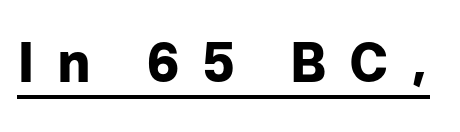
Q: Is the text bold? A: Yes.
Q: Is the text italic (slanted)? A: No, it is upright.
Q: Is the typeface a serif or a sans-serif typeface? A: Sans-serif.
Q: Is the text underlined? A: Yes.
Q: Is the spacing between letters normal or unusually wide? A: Unusually wide.
Q: Width (condensed, normal, or wide)? A: Normal.
Q: Stroke contrast? A: Low.
Q: x-height? A: Medium.
Q: Monospaced? A: No.
